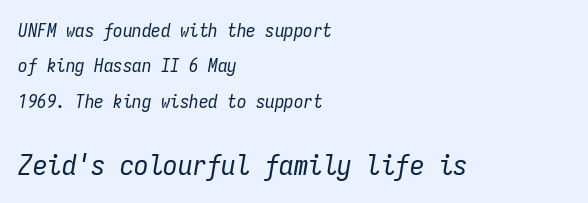
The image shows 29 px regular-weight, condensed type, italic (leaning right), monospaced; set left-aligned, line spacing 1.86x, normal letter spacing, not underlined; the second (bottom) block is 1.53x larger; low stroke contrast and a medium x-height.
